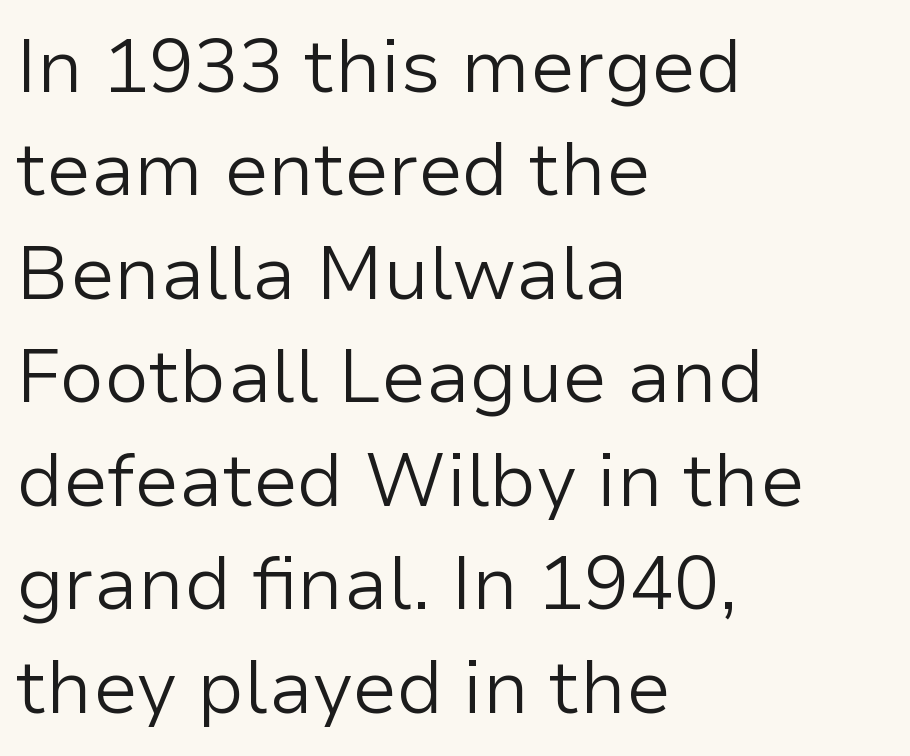
Q: Is the text bold? A: No.
Q: Is the text italic (slanted)? A: No, it is upright.
Q: Is the typeface a serif or a sans-serif typeface? A: Sans-serif.
Q: Is the text underlined? A: No.
Q: How is the paragraph aligned? A: Left-aligned.
Q: Is the spacing between letters normal or unusually wide? A: Normal.
Q: Is the spacing between lines tight, normal or loose? A: Normal.
Q: Width (condensed, normal, or wide)? A: Normal.
Q: Stroke contrast? A: Low.
Q: x-height? A: Medium.
Q: Monospaced? A: No.
